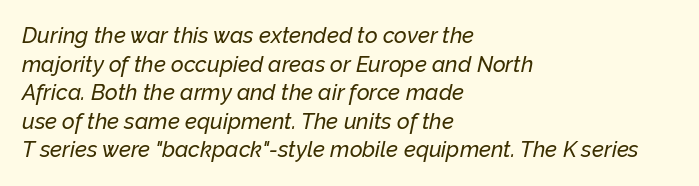
{"italic": "yes", "lean": "right", "slant_degrees": 12, "underline": "no", "align": "left", "line_spacing": "normal", "line_spacing_ratio": 1.3, "letter_spacing": "normal", "letter_spacing_em": 0.0, "glyph_px": 22}
